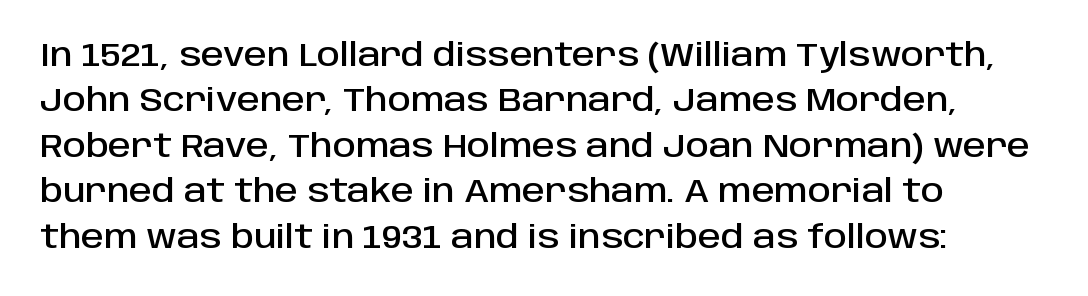
Q: Is the text italic (slanted)? A: No, it is upright.
Q: Is the typeface a serif or a sans-serif typeface? A: Sans-serif.
Q: Is the text underlined? A: No.
Q: How is the paragraph aligned? A: Left-aligned.
Q: Is the spacing between letters normal or unusually wide? A: Normal.
Q: Is the spacing between lines tight, normal or loose? A: Normal.
Q: Width (condensed, normal, or wide)? A: Normal.
Q: Stroke contrast? A: Low.
Q: x-height? A: Large.
Q: Monospaced? A: No.
